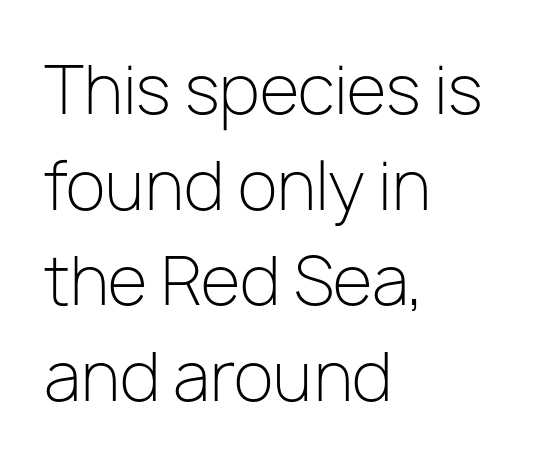
{"serif": "no", "italic": "no", "bold": "no", "weight": "light", "width": "normal", "stroke_contrast": "low", "x_height": "medium", "monospaced": "no", "underline": "no", "align": "left", "line_spacing": "normal", "line_spacing_ratio": 1.47, "letter_spacing": "normal", "letter_spacing_em": 0.0, "glyph_px": 65}
